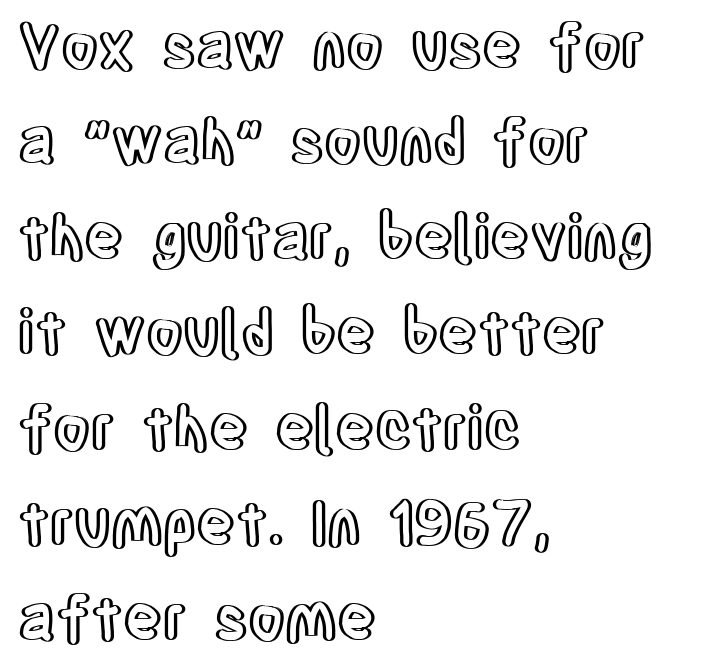
Q: Is the text italic (slanted)? A: No, it is upright.
Q: Is the text underlined? A: No.
Q: How is the paragraph aligned? A: Left-aligned.
Q: Is the spacing between letters normal or unusually wide? A: Normal.
Q: Is the spacing between lines tight, normal or loose? A: Normal.
Q: Width (condensed, normal, or wide)? A: Condensed.
Q: x-height? A: Large.
Q: Monospaced? A: No.
